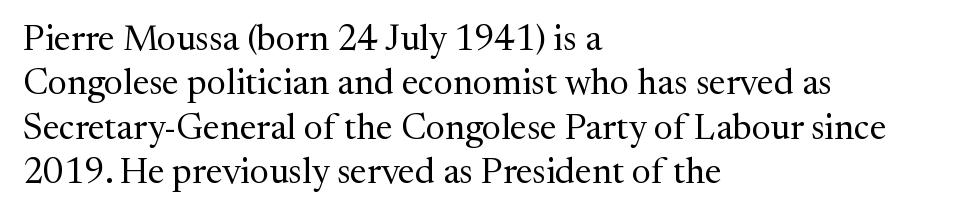
{"serif": "yes", "italic": "no", "bold": "no", "weight": "regular", "width": "normal", "stroke_contrast": "medium", "x_height": "medium", "monospaced": "no", "underline": "no", "align": "left", "line_spacing_ratio": 1.23, "letter_spacing": "normal", "letter_spacing_em": 0.0, "glyph_px": 36}
